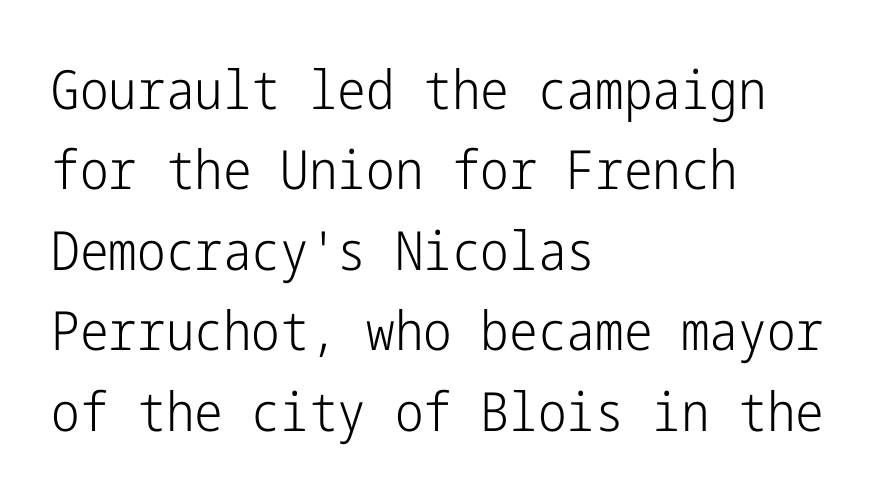
The image shows 54 px light, condensed sans-serif type, upright; set left-aligned, normal line spacing (1.49x), normal letter spacing, not underlined; low stroke contrast and a medium x-height.
